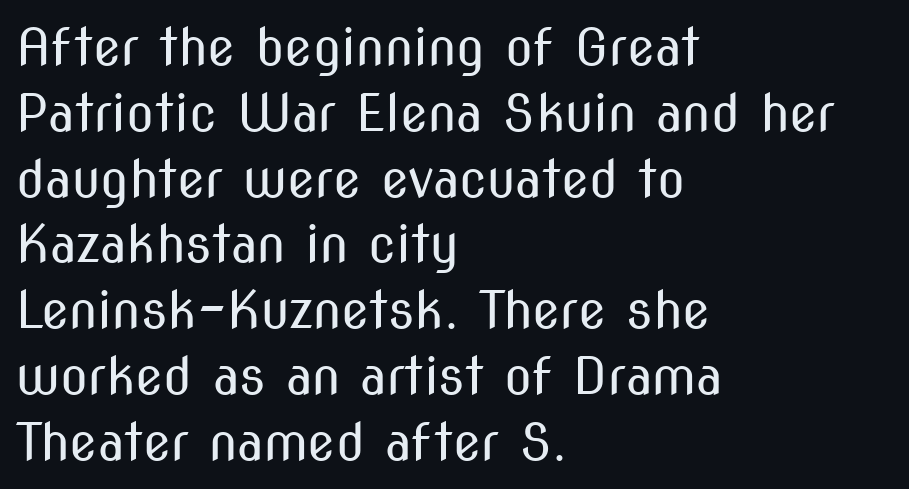
The image shows 51 px regular-weight, condensed sans-serif type, upright; set left-aligned, normal line spacing (1.29x), normal letter spacing, not underlined; medium stroke contrast and a medium x-height.
